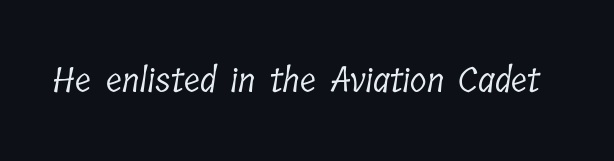
Q: Is the text bold? A: No.
Q: Is the typeface a serif or a sans-serif typeface? A: Serif.
Q: Is the text underlined? A: No.
Q: Is the spacing between letters normal or unusually wide? A: Normal.
Q: Width (condensed, normal, or wide)? A: Condensed.
Q: Stroke contrast? A: Low.
Q: x-height? A: Medium.
Q: Monospaced? A: No.
